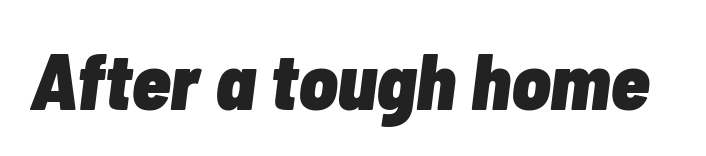
The image shows 80 px heavy, condensed type, italic (leaning right); set normal letter spacing, not underlined; low stroke contrast and a medium x-height.
